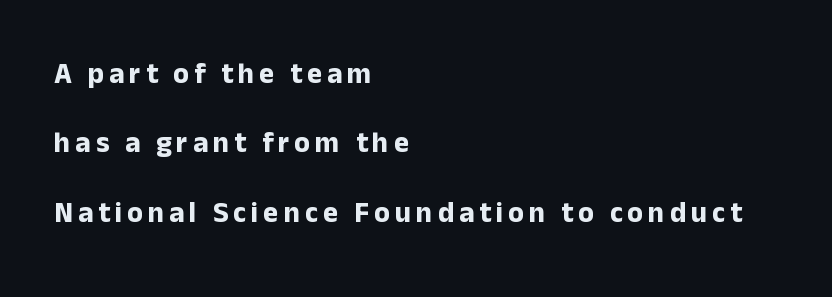
{"serif": "no", "italic": "no", "bold": "yes", "weight": "bold", "width": "normal", "stroke_contrast": "low", "x_height": "medium", "monospaced": "no", "underline": "no", "align": "left", "line_spacing": "loose", "line_spacing_ratio": 2.39, "glyph_px": 29}
